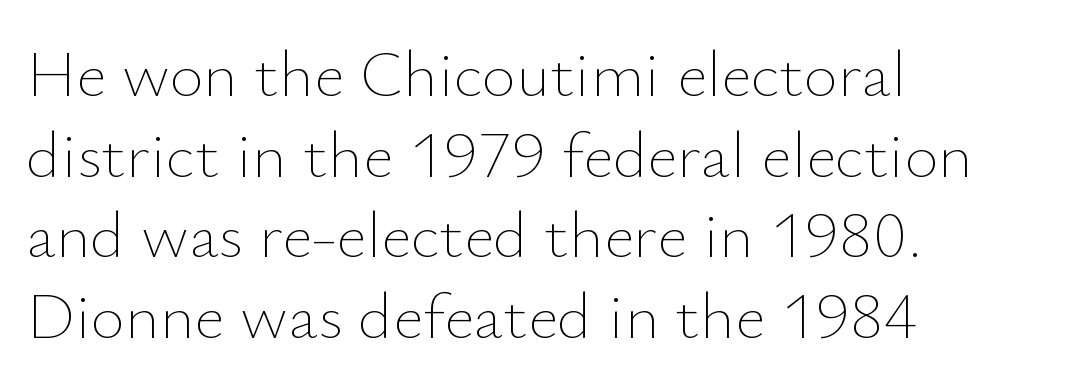
The space directly below the letters is spotless. Observe the ordinary spacing: letters are neighbours, not strangers. The compositor pushed each line to the left boundary. The passage shown is not bold in any degree. Here the designer chose a conventional face with non-uniform glyph widths. In terms of posture, this sample is upright.
